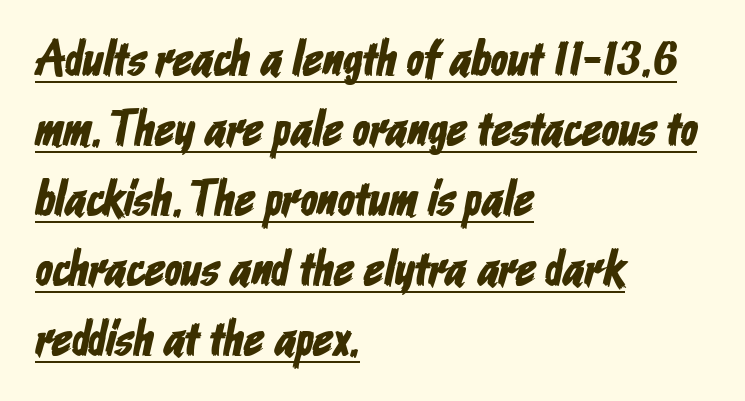
Horizontal alignment here is leftward, the default for most running prose. Observe the ordinary spacing: letters are neighbours, not strangers. The block of text has a typical density, with ordinary space between rows. Font category for this specimen: sans-serif.
